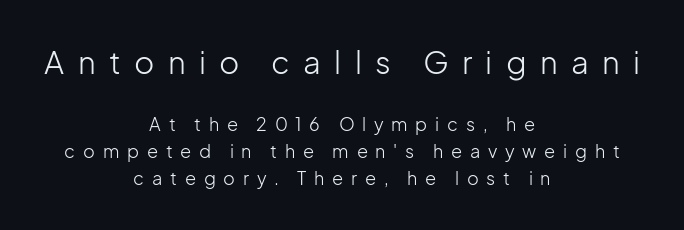
Q: Is the text bold? A: No.
Q: Is the text italic (slanted)? A: No, it is upright.
Q: Is the typeface a serif or a sans-serif typeface? A: Sans-serif.
Q: Is the text underlined? A: No.
Q: How is the paragraph aligned? A: Centered.
Q: Is the spacing between letters normal or unusually wide? A: Unusually wide.
Q: Is the spacing between lines tight, normal or loose? A: Normal.
Q: Which block of text is set in a larger size, the first (top) or the second (bottom)? A: The first (top) one.
Q: Width (condensed, normal, or wide)? A: Normal.
Q: Stroke contrast? A: Low.
Q: x-height? A: Medium.
Q: Monospaced? A: No.
